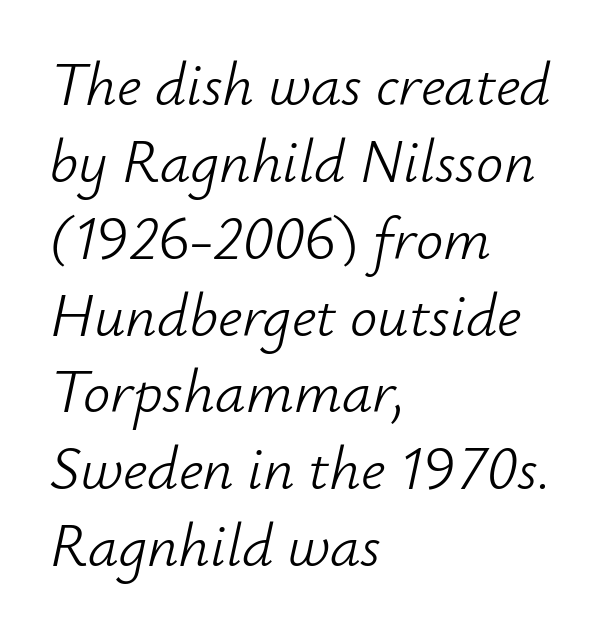
The image shows 61 px light type, italic (leaning right); set left-aligned, normal line spacing (1.26x), normal letter spacing, not underlined; low stroke contrast and a small x-height.
